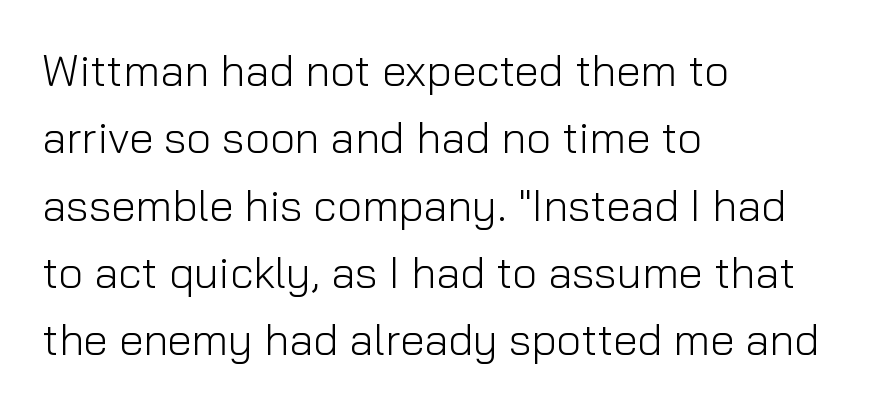
Q: Is the text bold? A: No.
Q: Is the text italic (slanted)? A: No, it is upright.
Q: Is the typeface a serif or a sans-serif typeface? A: Sans-serif.
Q: Is the text underlined? A: No.
Q: How is the paragraph aligned? A: Left-aligned.
Q: Is the spacing between letters normal or unusually wide? A: Normal.
Q: Is the spacing between lines tight, normal or loose? A: Normal.
Q: Width (condensed, normal, or wide)? A: Normal.
Q: Stroke contrast? A: Low.
Q: x-height? A: Medium.
Q: Monospaced? A: No.
